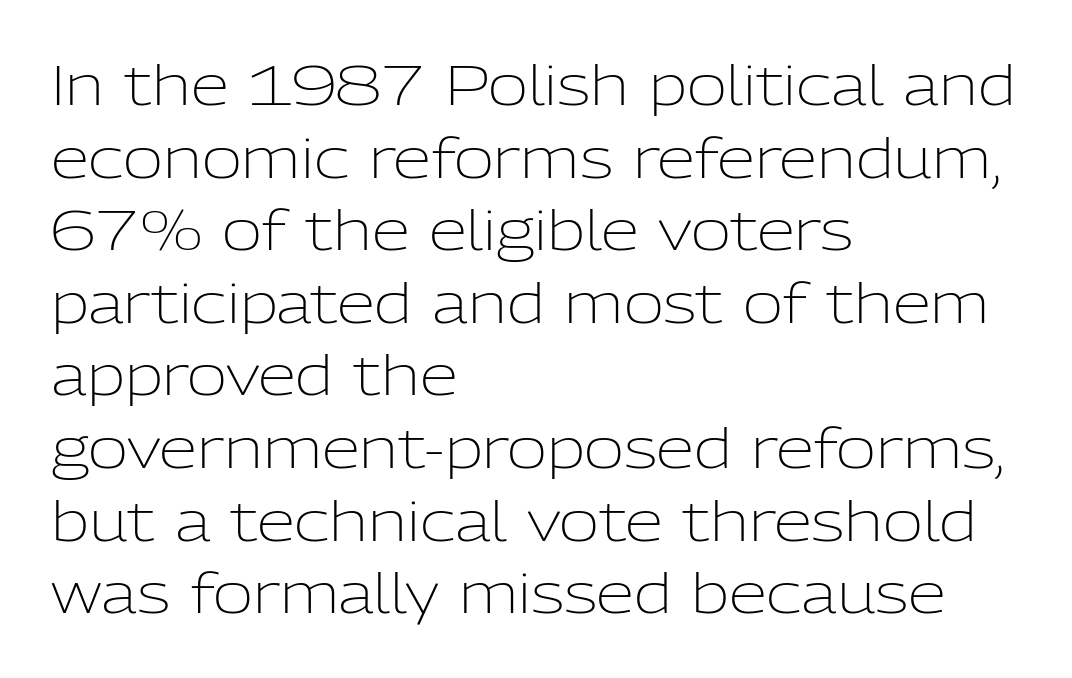
Q: Is the text bold? A: No.
Q: Is the text italic (slanted)? A: No, it is upright.
Q: Is the typeface a serif or a sans-serif typeface? A: Sans-serif.
Q: Is the text underlined? A: No.
Q: How is the paragraph aligned? A: Left-aligned.
Q: Is the spacing between letters normal or unusually wide? A: Normal.
Q: Is the spacing between lines tight, normal or loose? A: Normal.
Q: Width (condensed, normal, or wide)? A: Normal.
Q: Stroke contrast? A: Low.
Q: x-height? A: Medium.
Q: Monospaced? A: No.
